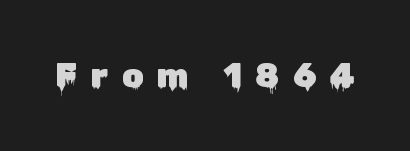
The passage shown is typed in a proportional face where columns would drift. The area under the type is left untouched. Unlike italic type, these characters show no tilt at all. No feet cap the strokes, marking this as sans-serif type. The type is letterspaced generously, with wide tracking.
